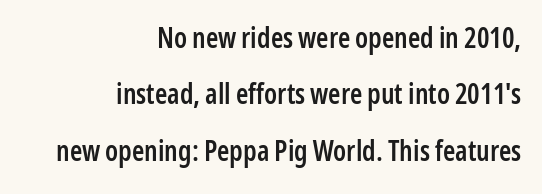
No word sits above an underline. A fair bit of extra ink — the face is semibold, not bold. Proportional: the letters do not fall into vertical columns. The block of text is sparse from top to bottom, with ample space between rows. The typography opts for an upright posture over an oblique one. What kind of face is this? One without serifs — a sans.
